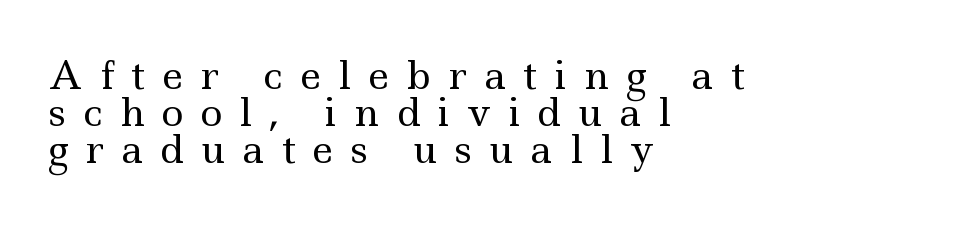
{"serif": "yes", "italic": "no", "bold": "no", "weight": "regular", "width": "wide", "x_height": "small", "monospaced": "no", "underline": "no", "align": "left", "line_spacing": "tight", "line_spacing_ratio": 0.98, "letter_spacing": "wide", "letter_spacing_em": 0.45, "glyph_px": 38}
